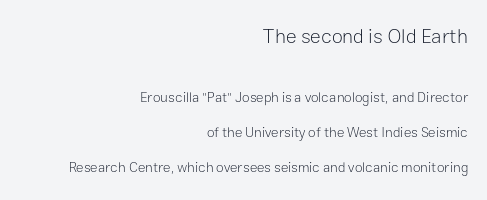
{"italic": "no", "bold": "no", "underline": "no", "align": "right", "line_spacing": "loose", "line_spacing_ratio": 2.49, "letter_spacing": "normal", "letter_spacing_em": 0.0, "larger_block": "first", "size_ratio": 1.43, "glyph_px": 20}
